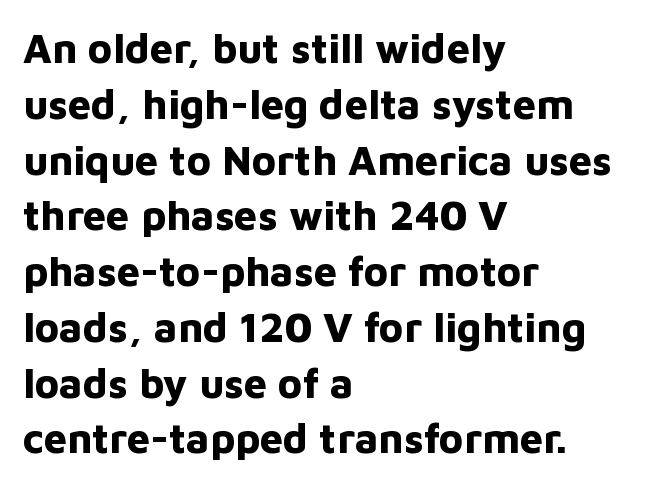
The strip under each line holds only bare page. When letters stand straight like this, we call the style roman or upright. Line beginnings align vertically; line endings do not. These lines sit exactly where default settings would place them. Short note: letters normally spaced.
